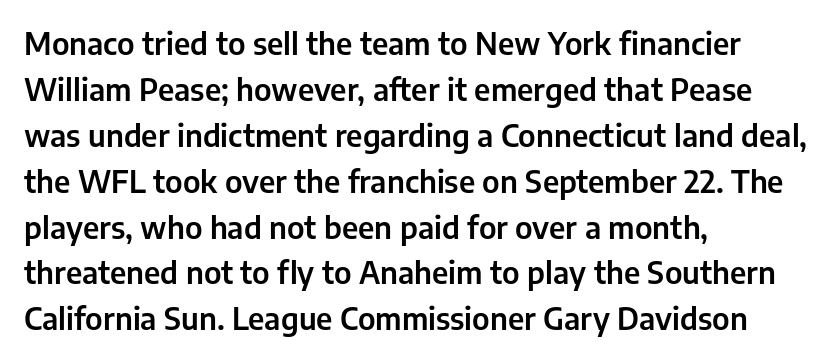
Q: Is the text italic (slanted)? A: No, it is upright.
Q: Is the typeface a serif or a sans-serif typeface? A: Sans-serif.
Q: Is the text underlined? A: No.
Q: How is the paragraph aligned? A: Left-aligned.
Q: Is the spacing between letters normal or unusually wide? A: Normal.
Q: Is the spacing between lines tight, normal or loose? A: Normal.
Q: Width (condensed, normal, or wide)? A: Normal.
Q: Stroke contrast? A: Low.
Q: x-height? A: Medium.
Q: Monospaced? A: No.
